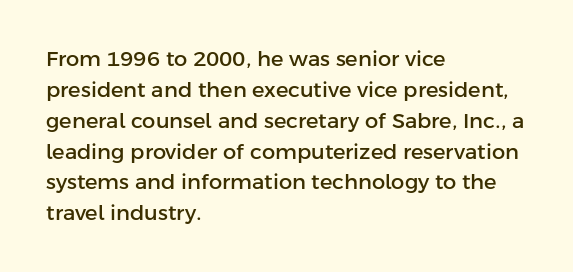
There is no visible air inserted between adjacent glyphs. Alignment: flush left. The words here are not underlined. The axis of the letterforms is exactly vertical. The designer left line spacing at the default.
